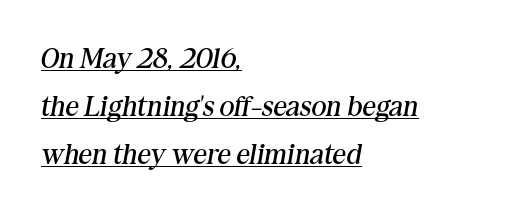
Underlining? Definitely there. No chunkiness to these letters — they're not bold. A typesetter would mark this as italic. Which margin do the lines hug? The left one — the right edge is uneven. In terms of leading, this rendering sits right in the middle.
